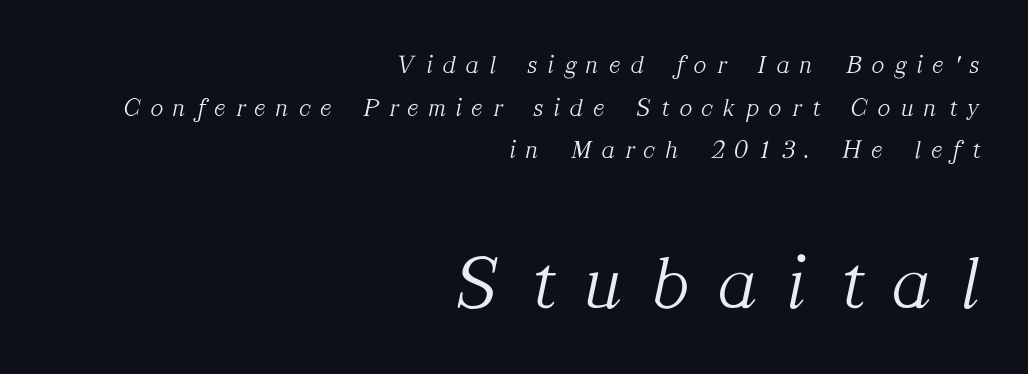
Q: Is the text bold? A: No.
Q: Is the text italic (slanted)? A: Yes, it leans right by about 12 degrees.
Q: Is the typeface a serif or a sans-serif typeface? A: Serif.
Q: Is the text underlined? A: No.
Q: How is the paragraph aligned? A: Right-aligned.
Q: Is the spacing between letters normal or unusually wide? A: Unusually wide.
Q: Is the spacing between lines tight, normal or loose? A: Normal.
Q: Which block of text is set in a larger size, the first (top) or the second (bottom)? A: The second (bottom) one.
Q: Width (condensed, normal, or wide)? A: Normal.
Q: Stroke contrast? A: Medium.
Q: x-height? A: Medium.
Q: Monospaced? A: No.
